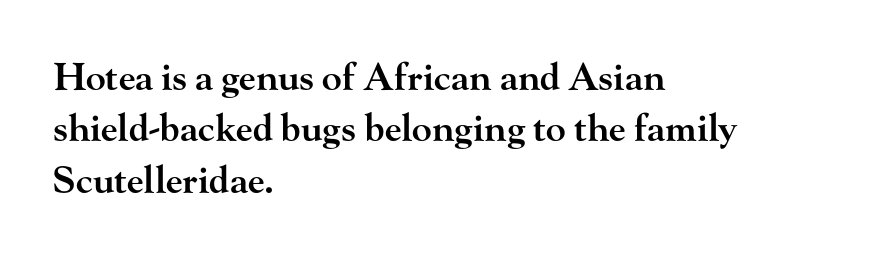
{"serif": "yes", "italic": "no", "bold": "semi", "weight": "semibold", "width": "wide", "stroke_contrast": "high", "x_height": "small", "monospaced": "no", "underline": "no", "align": "left", "line_spacing": "normal", "line_spacing_ratio": 1.39, "letter_spacing": "normal", "letter_spacing_em": 0.0, "glyph_px": 37}
